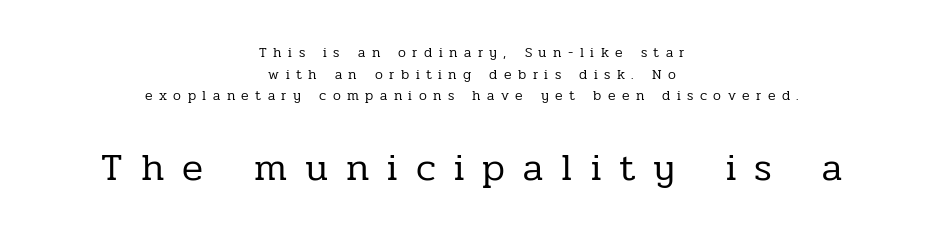
Is there any slant? The stems are plumb. The cut favours lightness, reaching ordinary text weight at its darkest. Which margin do the lines hug? Neither — every line sits in the middle. The designer left line spacing at the default.
